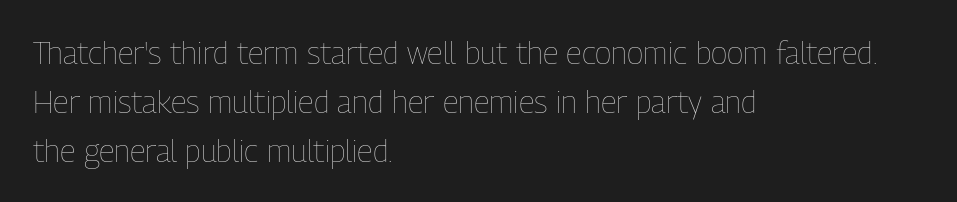
The image shows 31 px thin, condensed type, upright; set left-aligned, normal line spacing (1.58x), normal letter spacing, not underlined; low stroke contrast and a medium x-height.
